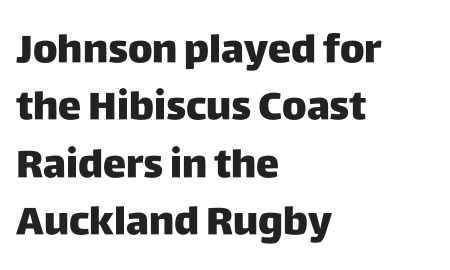
In terms of posture, this sample is upright. Each letter keeps its own natural width here, so spacing adapts to shape. A clean baseline with only descenders dipping below it. Unlike a traditional serif, this face leaves its strokes unadorned. The block of text has a typical density, with ordinary space between rows. Visually the block forms a straight wall on the left and a jagged coastline on the right.
